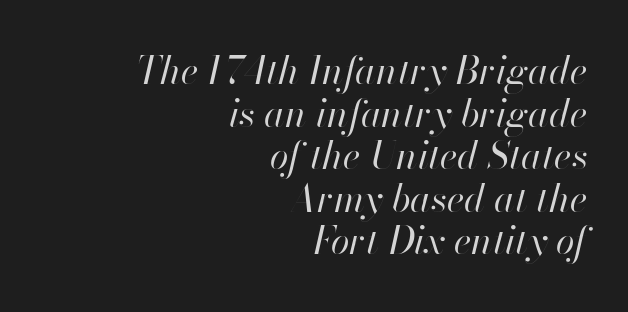
The image shows 38 px regular-weight type, italic (leaning right); set right-aligned, tight line spacing (1.12x), normal letter spacing, not underlined; high stroke contrast and a small x-height.
